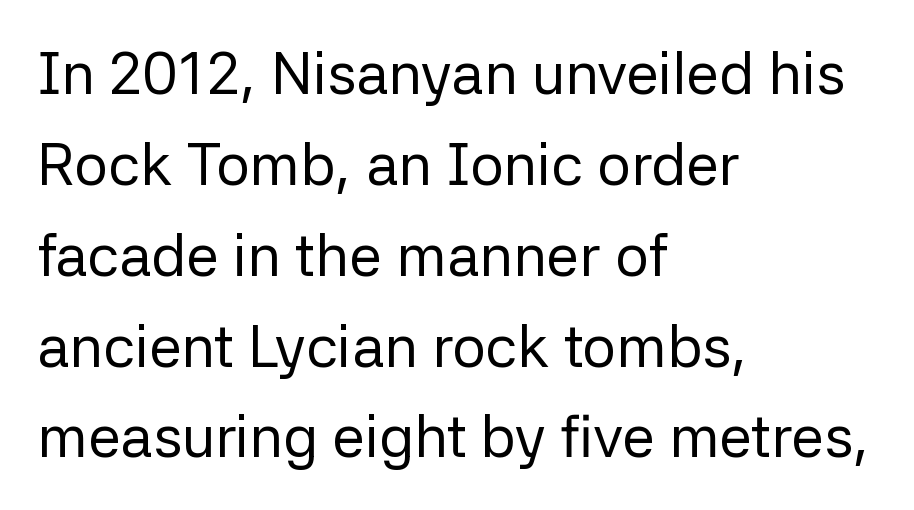
The image shows 59 px regular-weight sans-serif type, upright; set left-aligned, normal line spacing (1.54x), normal letter spacing, not underlined; low stroke contrast and a medium x-height.
